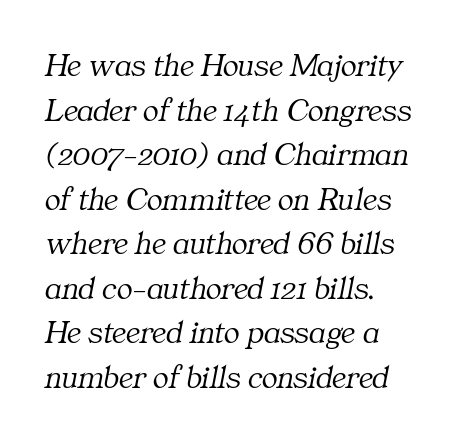
The image shows 33 px light serif type, italic (leaning right); set left-aligned, normal line spacing (1.35x), normal letter spacing, not underlined; medium stroke contrast and a medium x-height.
